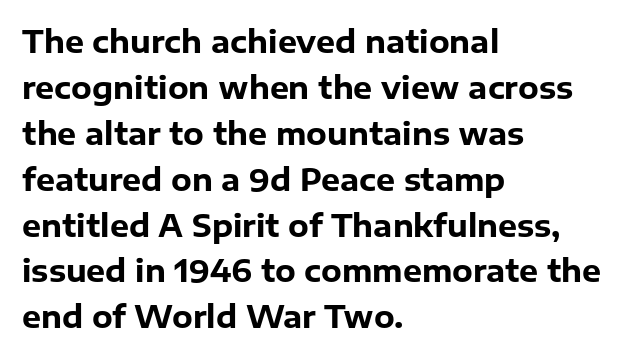
Q: Is the text bold? A: Yes.
Q: Is the text italic (slanted)? A: No, it is upright.
Q: Is the typeface a serif or a sans-serif typeface? A: Sans-serif.
Q: Is the text underlined? A: No.
Q: How is the paragraph aligned? A: Left-aligned.
Q: Is the spacing between letters normal or unusually wide? A: Normal.
Q: Is the spacing between lines tight, normal or loose? A: Normal.
Q: Width (condensed, normal, or wide)? A: Normal.
Q: Stroke contrast? A: Low.
Q: x-height? A: Medium.
Q: Monospaced? A: No.
